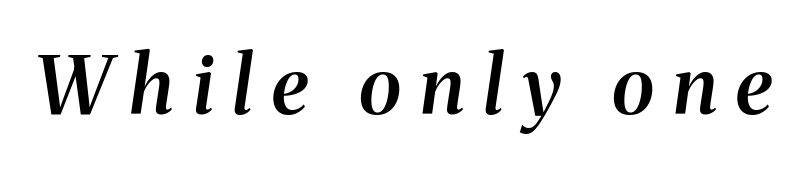
If you drew a line through each stem, it would be angled. This rendering widens character spacing well past its baseline value. Here the designer chose a conventional face with non-uniform glyph widths. Regarding serifs, this sample has them. Underlining? Definitely not there.
